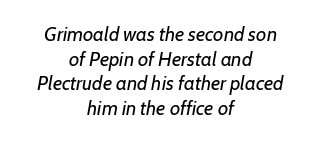
Q: Is the text bold? A: No.
Q: Is the text italic (slanted)? A: Yes, it leans right by about 7 degrees.
Q: Is the text underlined? A: No.
Q: How is the paragraph aligned? A: Centered.
Q: Is the spacing between letters normal or unusually wide? A: Normal.
